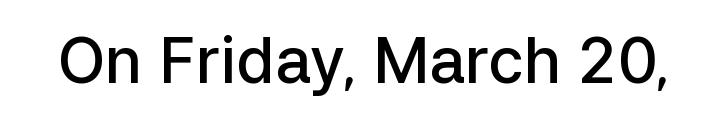
The image shows 63 px semibold sans-serif type, upright; set normal letter spacing, not underlined; low stroke contrast and a medium x-height.
